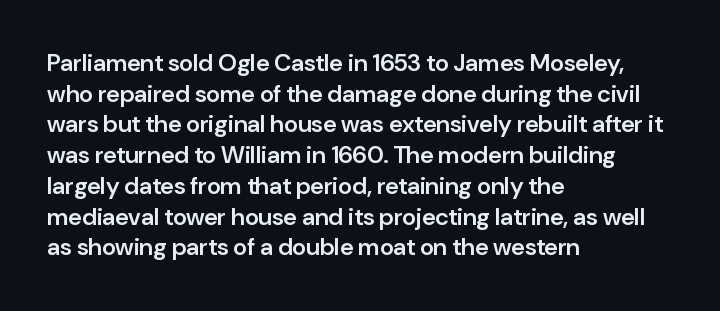
{"italic": "no", "bold": "semi", "underline": "no", "align": "left", "line_spacing": "normal", "line_spacing_ratio": 1.28, "letter_spacing": "normal", "letter_spacing_em": 0.0, "glyph_px": 24}
